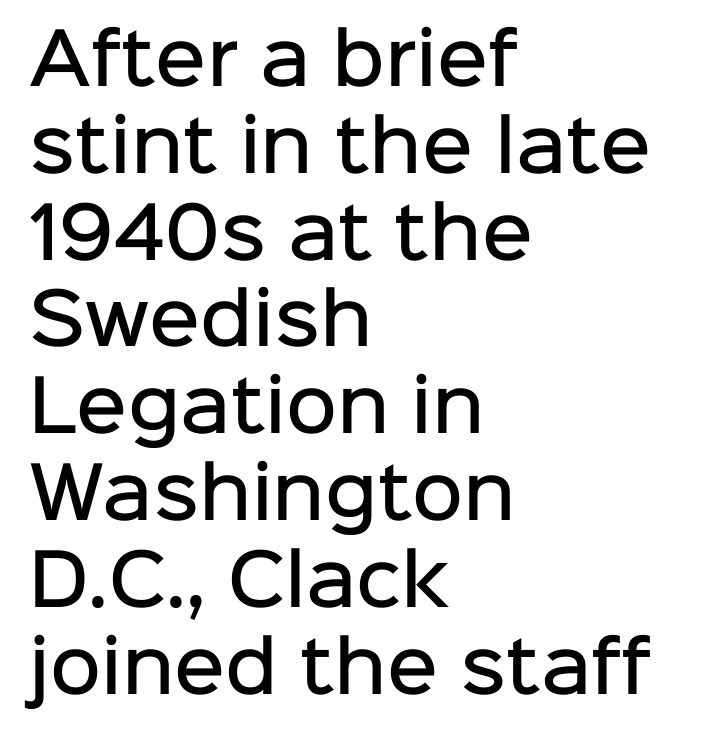
The image shows 70 px semibold sans-serif type, upright; set left-aligned, line spacing 1.24x, normal letter spacing, not underlined; low stroke contrast and a medium x-height.
